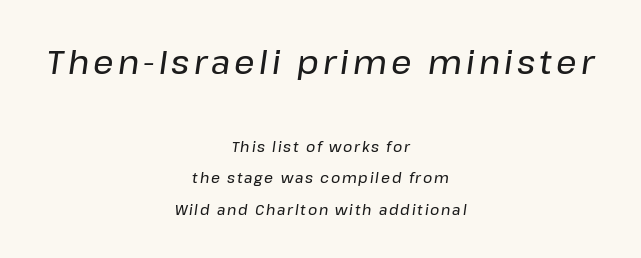
Character widths vary here, with narrow letters taking less room than wide ones. The space beneath each line is pristine and unruled. The lettering tilts uniformly, giving the passage an italic look. A great deal of white space separates one row of letters from the next. Is the block centered? Yes — each line is placed symmetrically about the middle. Larger block? The one above; the one below is distinctly smaller.
